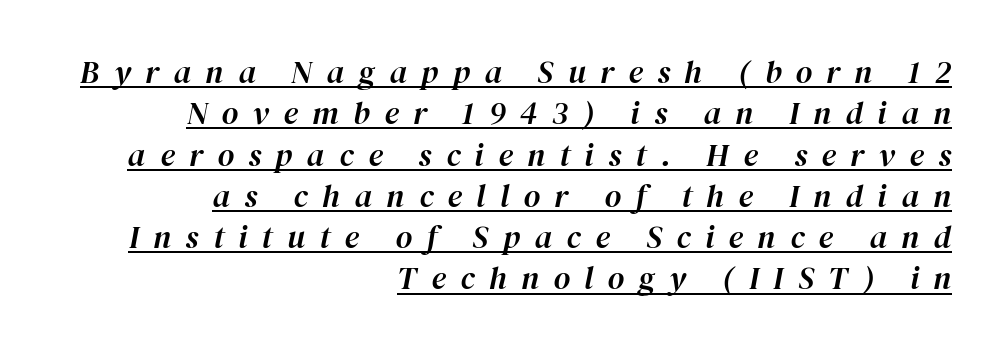
{"italic": "yes", "lean": "right", "slant_degrees": 12, "width": "normal", "stroke_contrast": "high", "x_height": "medium", "monospaced": "no", "underline": "yes", "align": "right", "line_spacing": "normal", "line_spacing_ratio": 1.29, "letter_spacing": "wide", "letter_spacing_em": 0.45, "glyph_px": 32}
